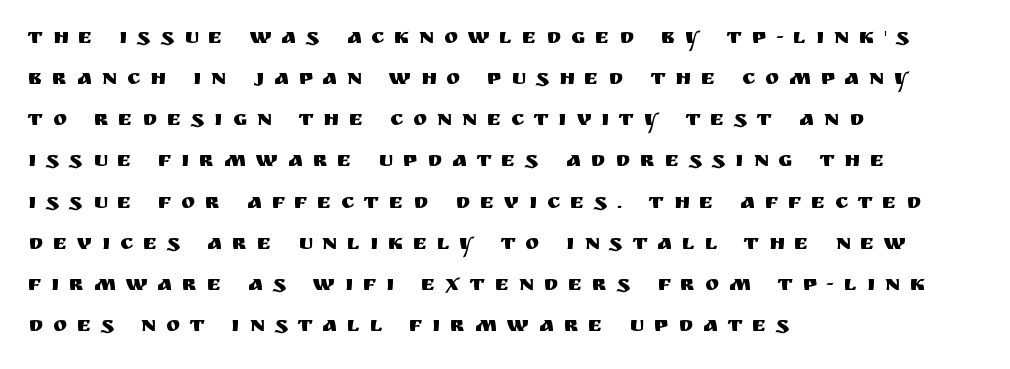
The image shows 21 px text type, upright; set left-aligned, loose line spacing (1.96x), unusually wide letter spacing (+0.47 em), not underlined.
